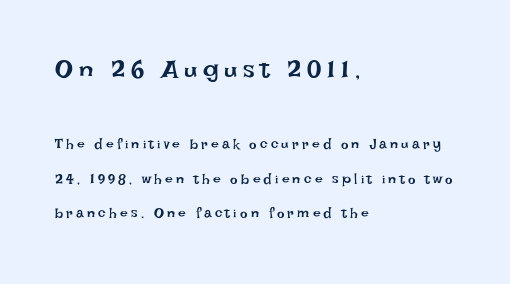
The image shows 25 px text type, upright; set left-aligned, loose line spacing (2.45x), unusually wide letter spacing (+0.23 em), not underlined; the first (top) block is 1.79x larger.
